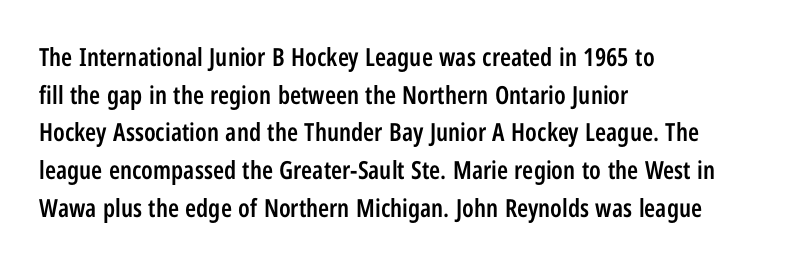
{"italic": "no", "bold": "semi", "underline": "no", "align": "left", "line_spacing": "normal", "line_spacing_ratio": 1.51, "letter_spacing": "normal", "letter_spacing_em": 0.0, "glyph_px": 25}
